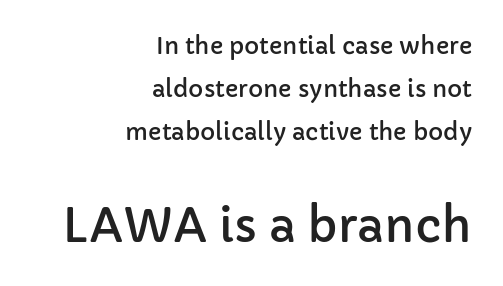
The image shows 46 px sans-serif type, upright; set right-aligned, line spacing 1.87x, normal letter spacing, not underlined; the second (bottom) block is 2.0x larger; low stroke contrast and a medium x-height.
